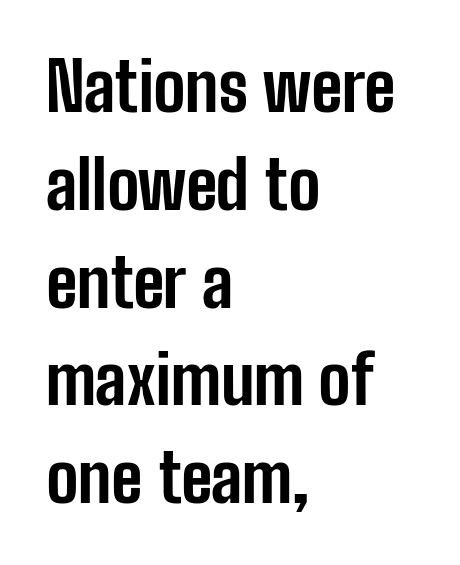
The specimen reads as upright at a glance. A student would call this left alignment; a typographer would say flush left, rag right. Normally led — the rows are evenly, conventionally spaced. Underlining? Definitely not there. Glyph-to-glyph distance matches everyday printed text. In terms of letterform style, serifs are entirely absent.
